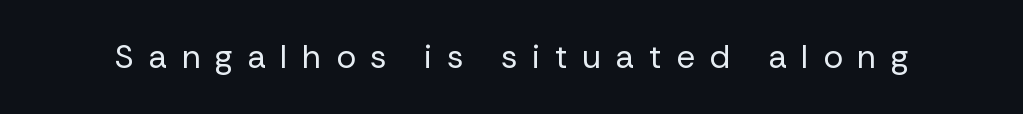
Q: Is the text bold? A: No.
Q: Is the text italic (slanted)? A: No, it is upright.
Q: Is the typeface a serif or a sans-serif typeface? A: Sans-serif.
Q: Is the text underlined? A: No.
Q: Is the spacing between letters normal or unusually wide? A: Unusually wide.
Q: Width (condensed, normal, or wide)? A: Normal.
Q: Stroke contrast? A: Low.
Q: x-height? A: Medium.
Q: Monospaced? A: No.
